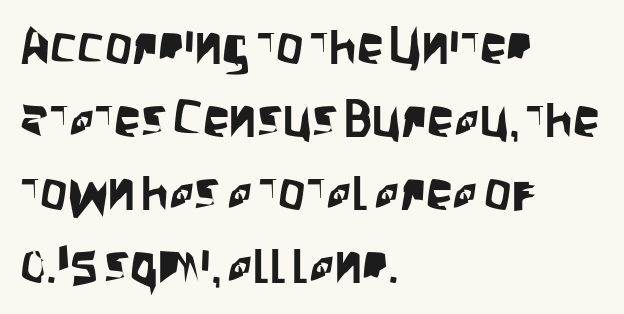
These lines are rendered in a variable-pitch font. There is no visible air inserted between adjacent glyphs. No feet cap the strokes, marking this as sans-serif type. Alignment: flush left. Check the space under the baseline: it is left empty. Whoever set this chose a conventional vertical rhythm.
